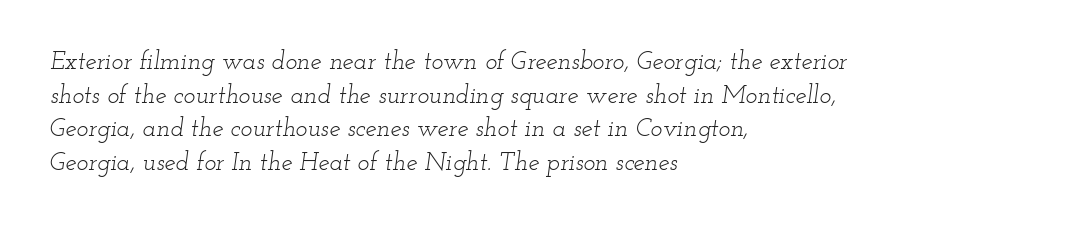
Q: Is the text bold? A: No.
Q: Is the text italic (slanted)? A: Yes, it leans right by about 12 degrees.
Q: Is the text underlined? A: No.
Q: How is the paragraph aligned? A: Left-aligned.
Q: Is the spacing between letters normal or unusually wide? A: Normal.
Q: Is the spacing between lines tight, normal or loose? A: Normal.
